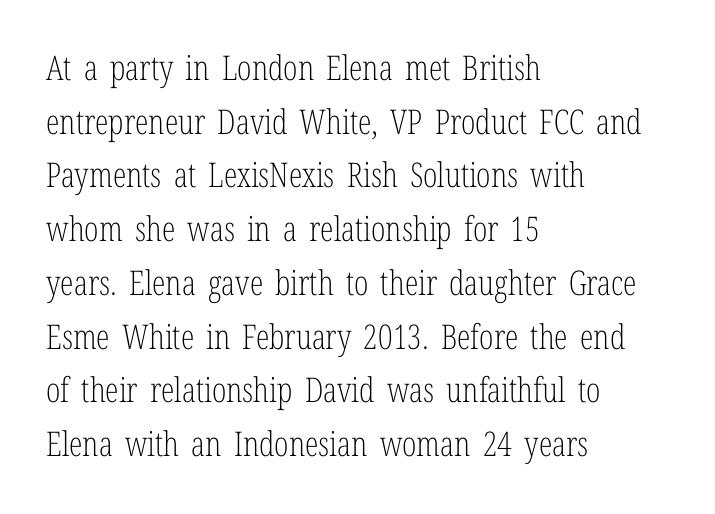
{"serif": "yes", "italic": "no", "bold": "no", "weight": "light", "width": "condensed", "stroke_contrast": "low", "x_height": "medium", "monospaced": "no", "underline": "no", "align": "left", "line_spacing": "normal", "line_spacing_ratio": 1.58, "letter_spacing": "normal", "letter_spacing_em": 0.0, "glyph_px": 34}
